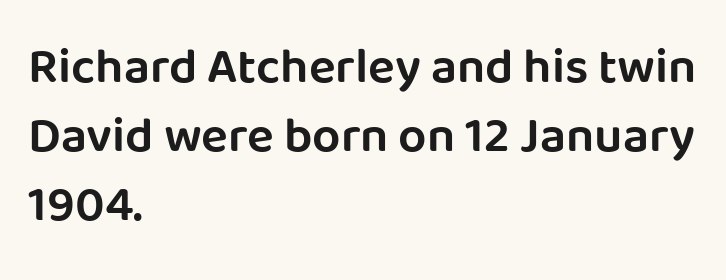
{"serif": "no", "italic": "no", "bold": "semi", "weight": "semibold", "width": "normal", "stroke_contrast": "low", "x_height": "large", "monospaced": "no", "underline": "no", "align": "left", "line_spacing": "normal", "line_spacing_ratio": 1.38, "letter_spacing": "normal", "letter_spacing_em": 0.0, "glyph_px": 50}
